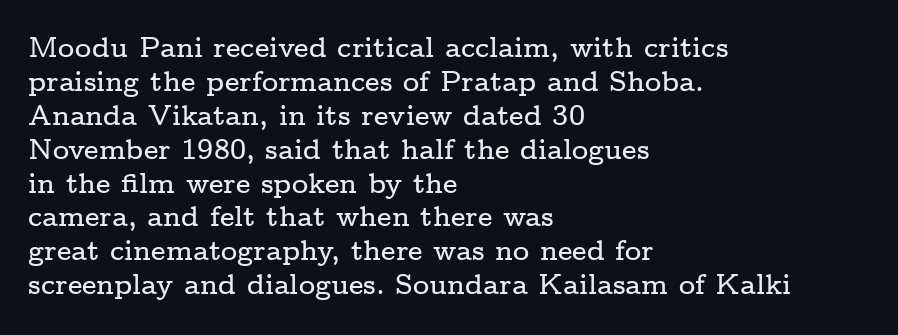
Q: Is the text italic (slanted)? A: No, it is upright.
Q: Is the typeface a serif or a sans-serif typeface? A: Serif.
Q: Is the text underlined? A: No.
Q: How is the paragraph aligned? A: Left-aligned.
Q: Is the spacing between letters normal or unusually wide? A: Normal.
Q: Width (condensed, normal, or wide)? A: Wide.
Q: Stroke contrast? A: Low.
Q: x-height? A: Medium.
Q: Monospaced? A: No.
